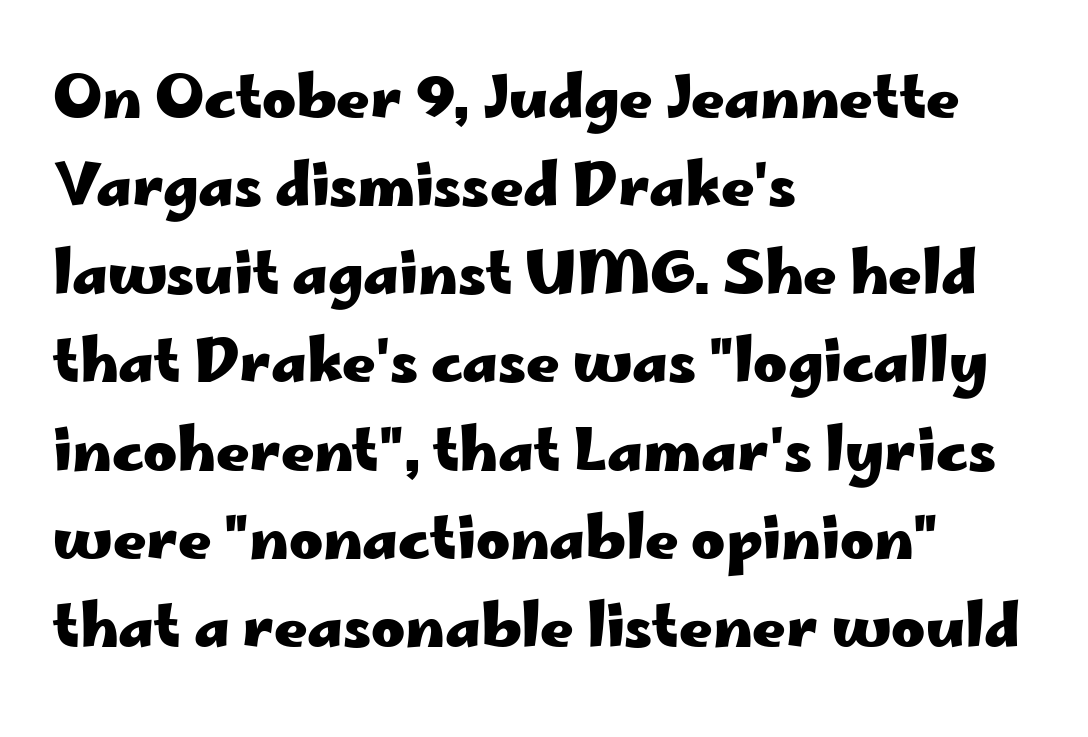
{"serif": "no", "italic": "no", "bold": "yes", "weight": "heavy", "width": "wide", "stroke_contrast": "low", "x_height": "small", "monospaced": "no", "underline": "no", "align": "left", "line_spacing": "normal", "line_spacing_ratio": 1.52, "letter_spacing": "normal", "letter_spacing_em": 0.0, "glyph_px": 58}
